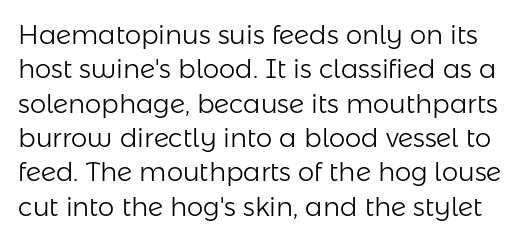
The space beneath each line is pristine and unruled. The cut favours lightness, reaching ordinary text weight at its darkest. These lines were composed using upright roman letters. Horizontal bands of white between lines are of average thickness. The letters sit at their default tracking, neither squeezed nor spread.
